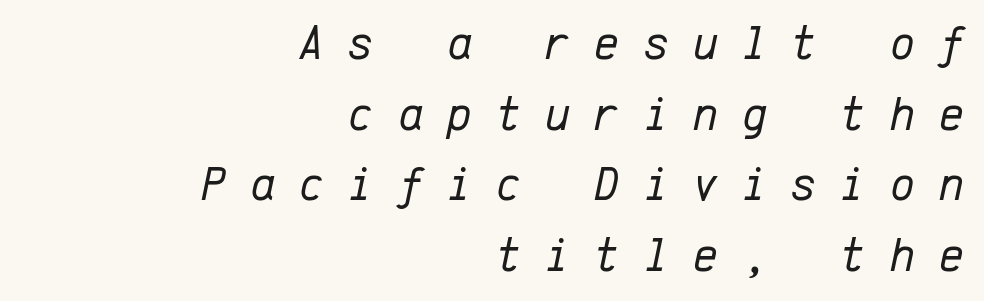
{"italic": "yes", "lean": "right", "slant_degrees": 12, "bold": "no", "weight": "regular", "width": "normal", "stroke_contrast": "low", "x_height": "medium", "monospaced": "yes", "underline": "no", "align": "right", "line_spacing": "normal", "line_spacing_ratio": 1.47, "letter_spacing": "wide", "letter_spacing_em": 0.5, "glyph_px": 48}
